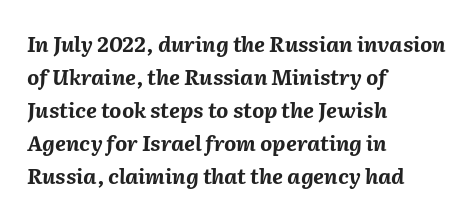
{"italic": "yes", "lean": "right", "slant_degrees": 2, "bold": "yes", "underline": "no", "align": "left", "line_spacing": "normal", "line_spacing_ratio": 1.57, "letter_spacing": "normal", "letter_spacing_em": 0.0, "glyph_px": 21}
